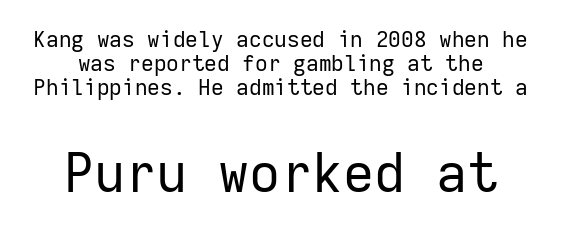
Q: Is the text bold? A: No.
Q: Is the text italic (slanted)? A: No, it is upright.
Q: Is the typeface a serif or a sans-serif typeface? A: Sans-serif.
Q: Is the text underlined? A: No.
Q: Is the spacing between letters normal or unusually wide? A: Normal.
Q: Is the spacing between lines tight, normal or loose? A: Tight.
Q: Which block of text is set in a larger size, the first (top) or the second (bottom)? A: The second (bottom) one.
Q: Width (condensed, normal, or wide)? A: Normal.
Q: Stroke contrast? A: Low.
Q: x-height? A: Medium.
Q: Monospaced? A: Yes.
